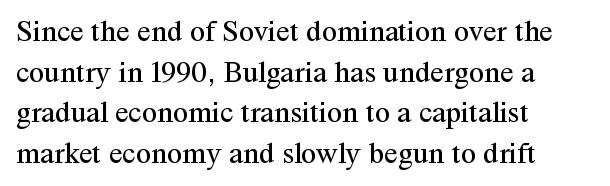
The image shows 31 px regular-weight serif type, upright; set left-aligned, normal line spacing (1.31x), normal letter spacing, not underlined; medium stroke contrast and a medium x-height.
